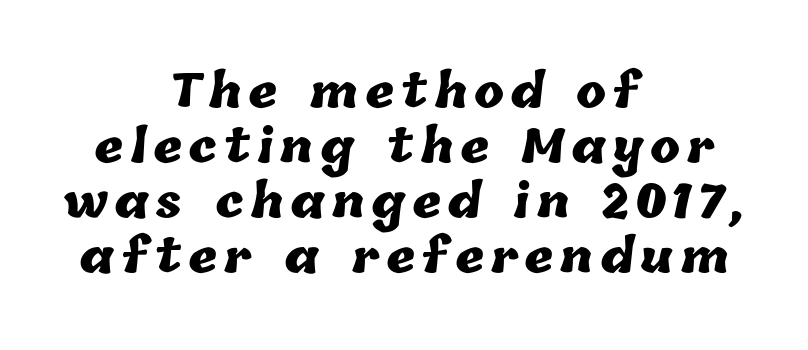
Q: Is the text bold? A: Yes.
Q: Is the text underlined? A: No.
Q: How is the paragraph aligned? A: Centered.
Q: Width (condensed, normal, or wide)? A: Normal.
Q: Stroke contrast? A: Low.
Q: x-height? A: Medium.
Q: Monospaced? A: No.
